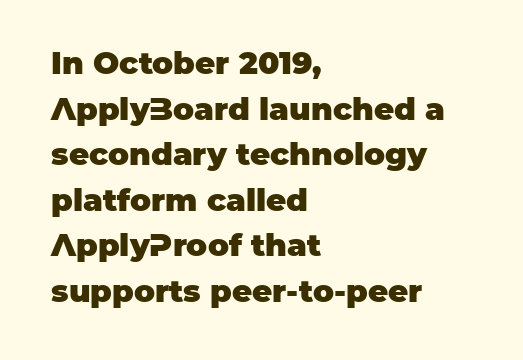
The image shows 31 px heavy sans-serif type, upright; set left-aligned, normal line spacing (1.47x), normal letter spacing, not underlined; low stroke contrast and a large x-height.
